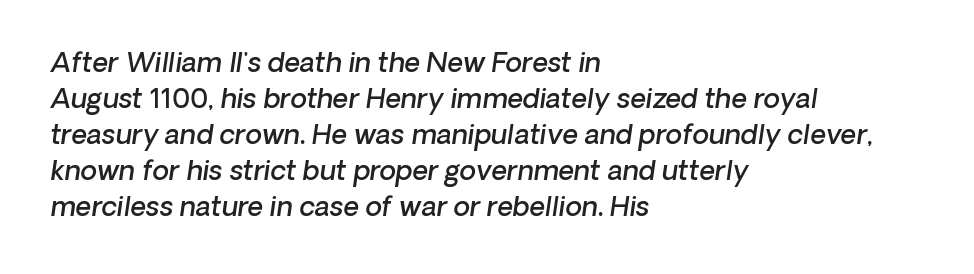
Q: Is the text bold? A: Semi-bold.
Q: Is the text italic (slanted)? A: Yes, it leans right by about 8 degrees.
Q: Is the text underlined? A: No.
Q: How is the paragraph aligned? A: Left-aligned.
Q: Is the spacing between letters normal or unusually wide? A: Normal.
Q: Is the spacing between lines tight, normal or loose? A: Normal.
